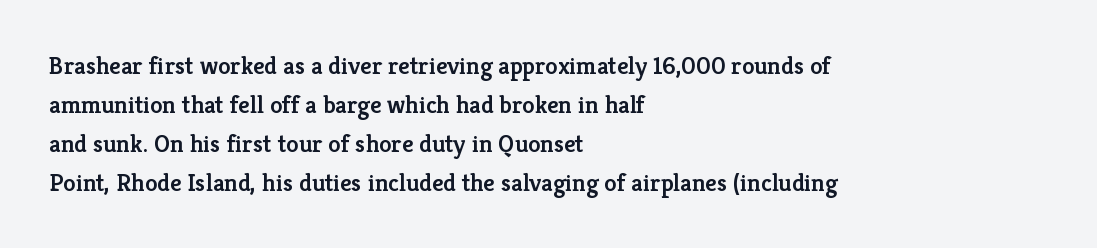
The image shows 25 px text type, upright; set left-aligned, normal line spacing (1.56x), normal letter spacing, not underlined.
